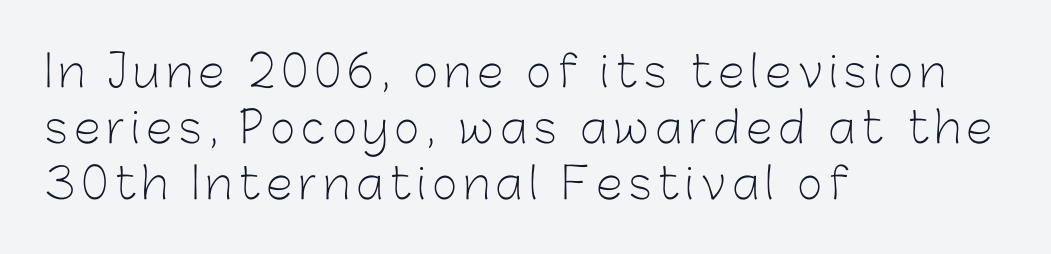
{"serif": "no", "italic": "no", "bold": "no", "weight": "light", "width": "normal", "stroke_contrast": "low", "x_height": "medium", "monospaced": "no", "underline": "no", "align": "left", "line_spacing": "normal", "line_spacing_ratio": 1.3, "glyph_px": 43}
